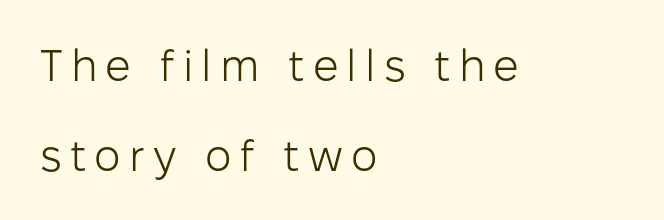
Rendered with straight, roman letterforms. Rule under the text: the space is simply empty. I'd call this a sans setting — the letters go barefoot. The passage shown is typed in a proportional face where columns would drift. Typeset ragged right — the left edge is the straight one.
